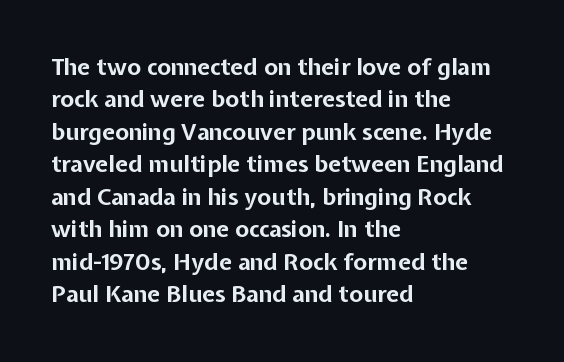
The image shows 23 px bold type, upright; set left-aligned, normal line spacing (1.41x), normal letter spacing, not underlined.
